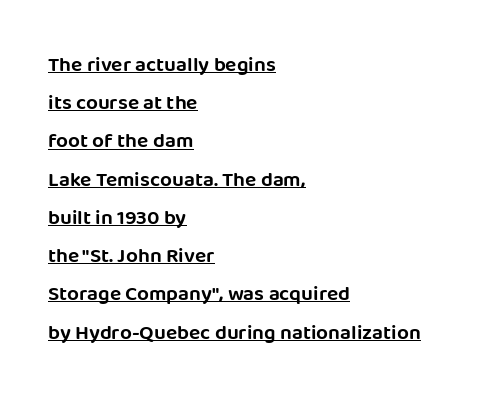
The lettering holds an erect, upright posture throughout. This sample uses plain, unmodified letter spacing. Looks like someone drew a line under every word here. Compared with a centered layout, this one pins lines to the left instead.
